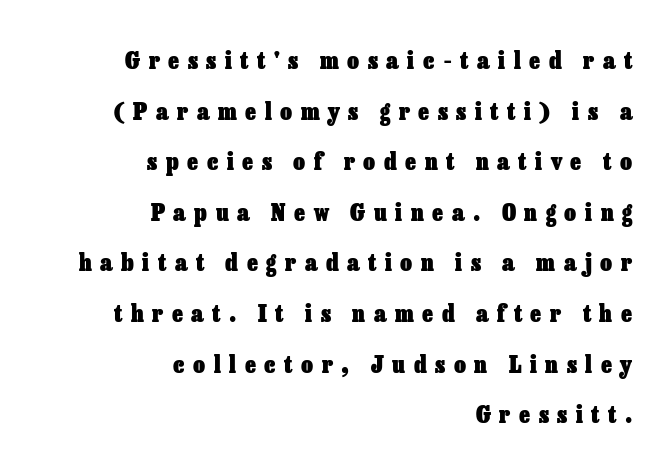
{"italic": "no", "bold": "yes", "underline": "no", "align": "right", "line_spacing": "loose", "line_spacing_ratio": 2.2, "letter_spacing": "wide", "letter_spacing_em": 0.37, "glyph_px": 23}
